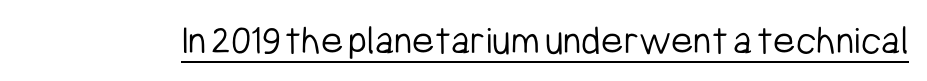
Think standard paragraph weight, or any step lighter than that. The horizontal fit of the characters is conventional and even. In terms of posture, this sample is upright. The rendering uses natural spacing where letterforms have individual widths. Beneath each row of characters lies a ruled line. Does the type have serifs? No, each stem ends abruptly.
